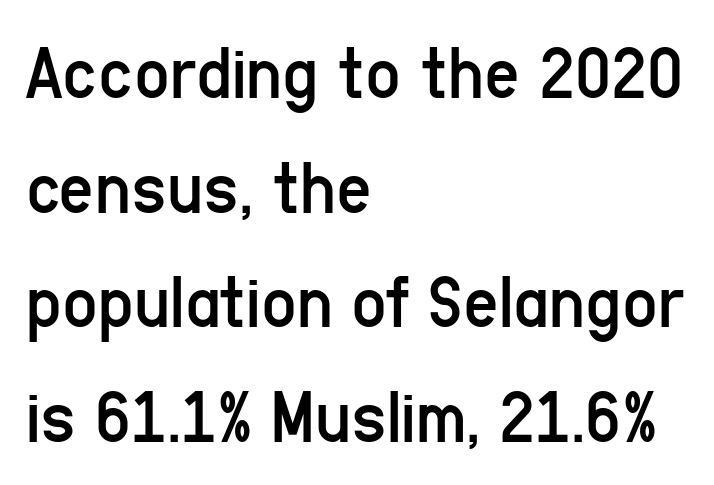
{"serif": "no", "italic": "no", "bold": "no", "weight": "regular", "width": "condensed", "stroke_contrast": "low", "x_height": "medium", "monospaced": "no", "underline": "no", "align": "left", "line_spacing": "normal", "line_spacing_ratio": 1.49, "letter_spacing": "normal", "letter_spacing_em": 0.0, "glyph_px": 77}
